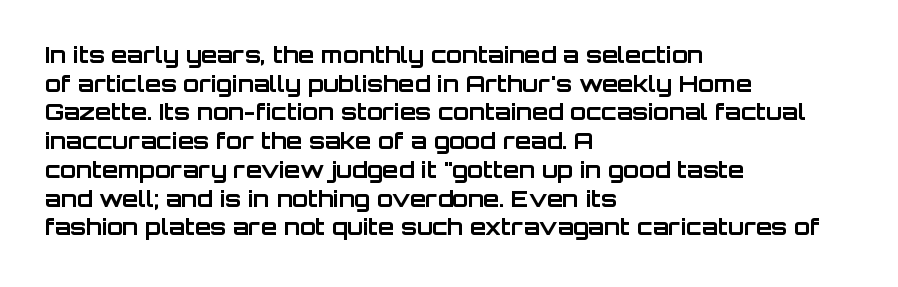
In CSS terms this would be text-align: left. On the weight axis this lands at bold, roughly 700. No word sits above an underline. Regarding leading, the lines here are spaced in the standard way. Quick note: not italic, upright. Glyph-to-glyph distance matches everyday printed text.
